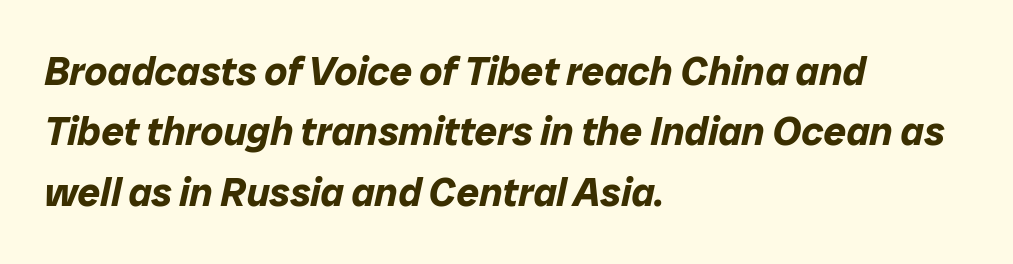
{"italic": "yes", "lean": "right", "slant_degrees": 12, "bold": "yes", "weight": "bold", "width": "normal", "stroke_contrast": "low", "x_height": "medium", "monospaced": "no", "underline": "no", "align": "left", "line_spacing": "normal", "line_spacing_ratio": 1.51, "letter_spacing": "normal", "letter_spacing_em": 0.0, "glyph_px": 40}
